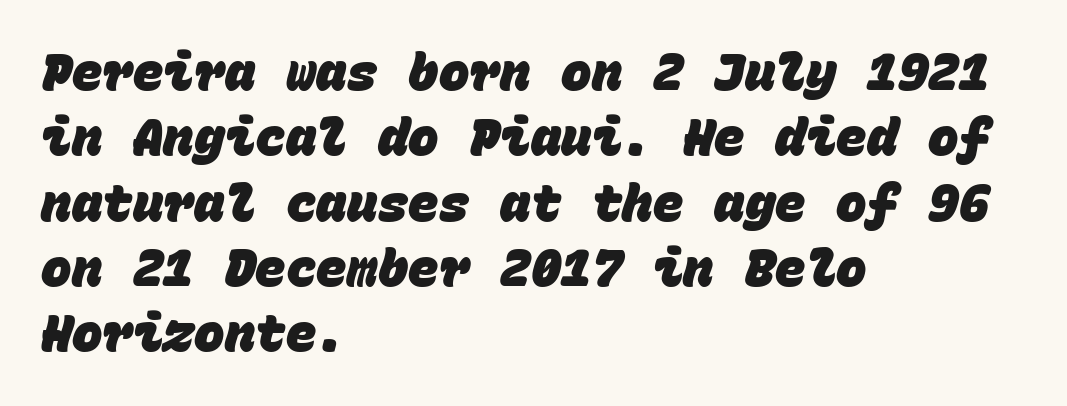
{"serif": "no", "bold": "yes", "weight": "heavy", "width": "normal", "stroke_contrast": "low", "x_height": "large", "monospaced": "yes", "underline": "no", "align": "left", "line_spacing": "normal", "line_spacing_ratio": 1.28, "letter_spacing": "normal", "letter_spacing_em": 0.0, "glyph_px": 51}
